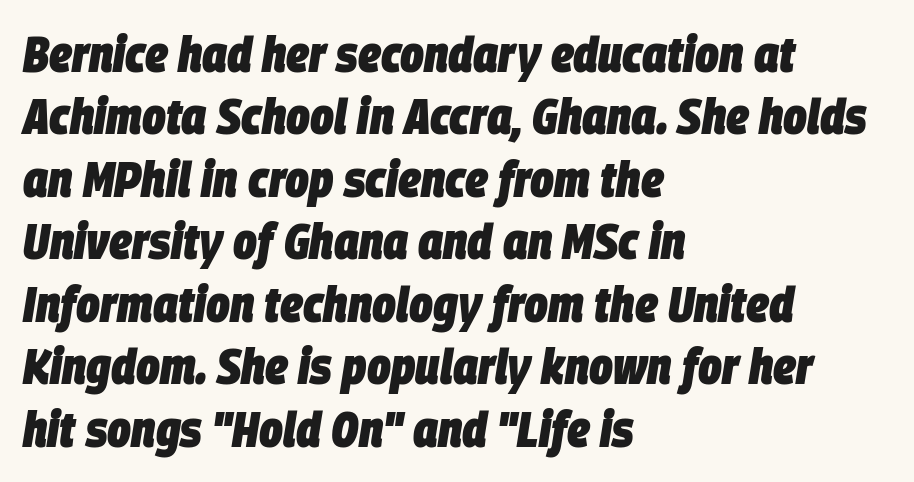
{"italic": "yes", "lean": "right", "slant_degrees": 9, "bold": "yes", "weight": "heavy", "width": "condensed", "stroke_contrast": "low", "x_height": "large", "monospaced": "no", "underline": "no", "align": "left", "line_spacing": "normal", "line_spacing_ratio": 1.25, "letter_spacing": "normal", "letter_spacing_em": 0.0, "glyph_px": 50}
